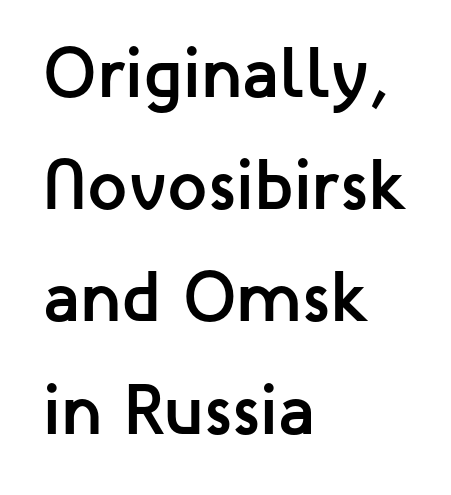
Q: Is the text bold? A: Yes.
Q: Is the text italic (slanted)? A: No, it is upright.
Q: Is the typeface a serif or a sans-serif typeface? A: Sans-serif.
Q: Is the text underlined? A: No.
Q: How is the paragraph aligned? A: Left-aligned.
Q: Is the spacing between letters normal or unusually wide? A: Normal.
Q: Is the spacing between lines tight, normal or loose? A: Normal.
Q: Width (condensed, normal, or wide)? A: Normal.
Q: Stroke contrast? A: Low.
Q: x-height? A: Medium.
Q: Monospaced? A: No.
